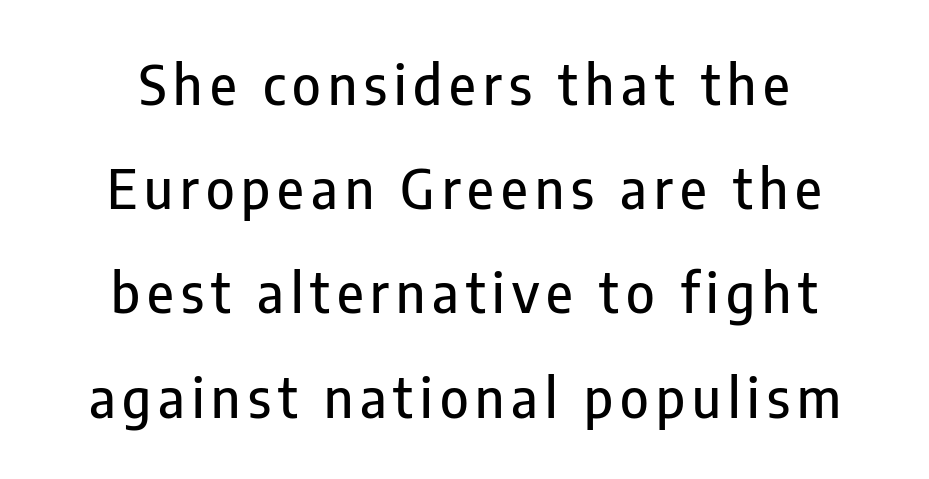
Check the space under the baseline: it is left empty. Every character sits straight up, as roman type does. The block of text is sparse from top to bottom, with ample space between rows. To sum up the face: it is a sans, with no serifs.
